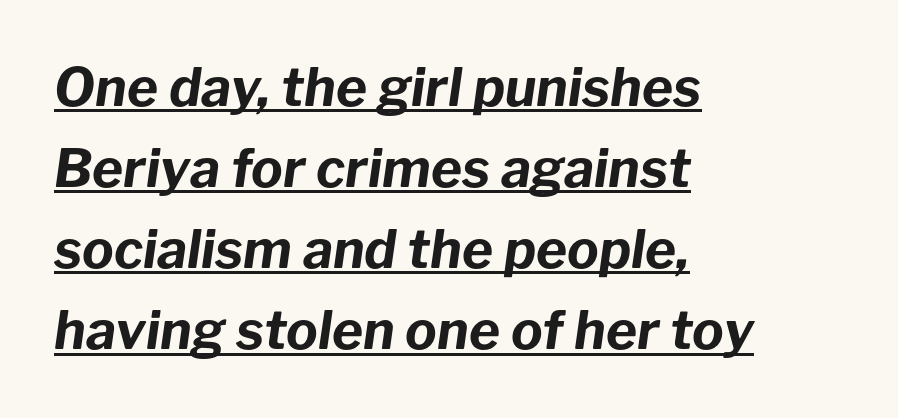
{"italic": "yes", "lean": "right", "slant_degrees": 8, "bold": "yes", "weight": "bold", "width": "normal", "stroke_contrast": "low", "x_height": "medium", "monospaced": "no", "underline": "yes", "align": "left", "line_spacing": "normal", "line_spacing_ratio": 1.53, "letter_spacing": "normal", "letter_spacing_em": 0.0, "glyph_px": 53}
